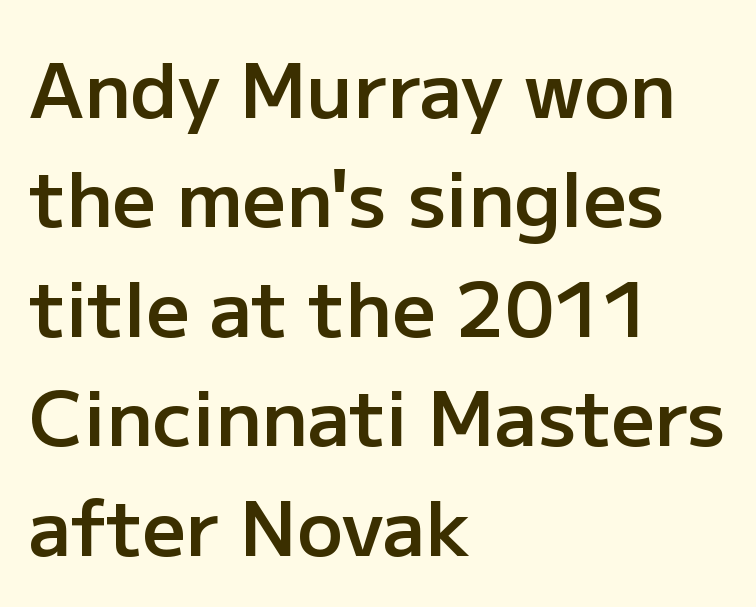
Q: Is the text bold? A: Semi-bold.
Q: Is the text italic (slanted)? A: No, it is upright.
Q: Is the typeface a serif or a sans-serif typeface? A: Sans-serif.
Q: Is the text underlined? A: No.
Q: How is the paragraph aligned? A: Left-aligned.
Q: Is the spacing between letters normal or unusually wide? A: Normal.
Q: Is the spacing between lines tight, normal or loose? A: Normal.
Q: Width (condensed, normal, or wide)? A: Normal.
Q: Stroke contrast? A: Low.
Q: x-height? A: Medium.
Q: Monospaced? A: No.
